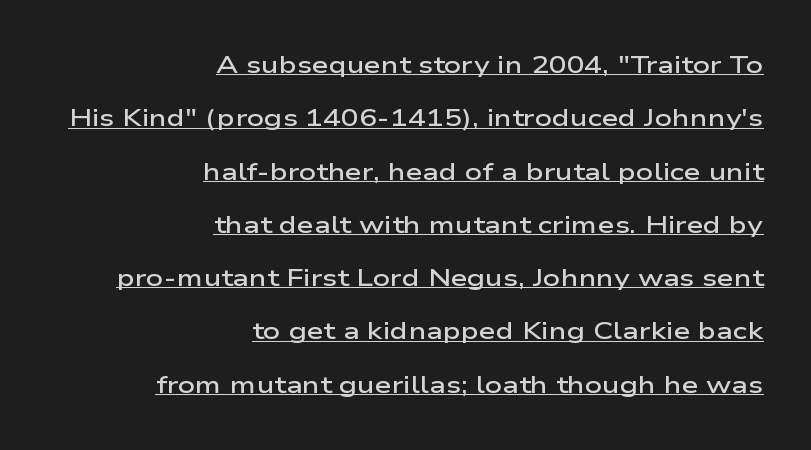
Q: Is the text bold? A: Semi-bold.
Q: Is the text italic (slanted)? A: No, it is upright.
Q: Is the text underlined? A: Yes.
Q: How is the paragraph aligned? A: Right-aligned.
Q: Is the spacing between letters normal or unusually wide? A: Normal.
Q: Is the spacing between lines tight, normal or loose? A: Loose.
